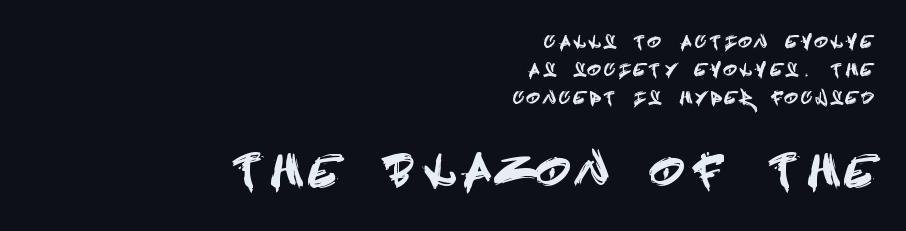
The image shows 43 px condensed sans-serif type; set right-aligned, normal line spacing (1.64x), unusually wide letter spacing (+0.33 em), not underlined; the second (bottom) block is 2.53x larger; a large x-height.
